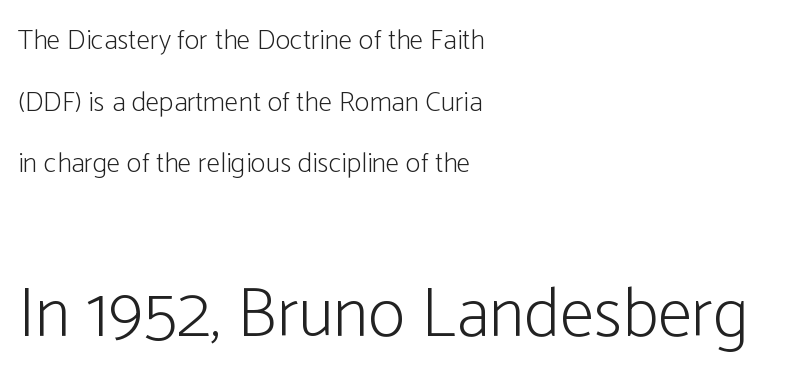
{"serif": "no", "italic": "no", "bold": "no", "weight": "light", "width": "condensed", "stroke_contrast": "low", "x_height": "medium", "monospaced": "no", "underline": "no", "align": "left", "line_spacing": "loose", "line_spacing_ratio": 2.2, "letter_spacing": "normal", "letter_spacing_em": 0.0, "larger_block": "second", "size_ratio": 2.5, "glyph_px": 70}
